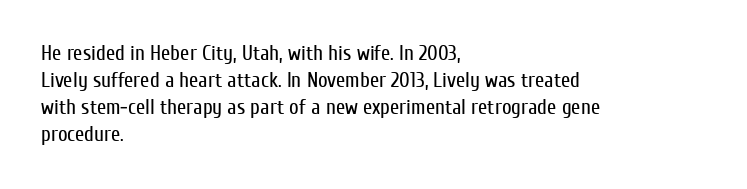
Q: Is the text bold? A: No.
Q: Is the text italic (slanted)? A: No, it is upright.
Q: Is the text underlined? A: No.
Q: How is the paragraph aligned? A: Left-aligned.
Q: Is the spacing between letters normal or unusually wide? A: Normal.
Q: Is the spacing between lines tight, normal or loose? A: Normal.
